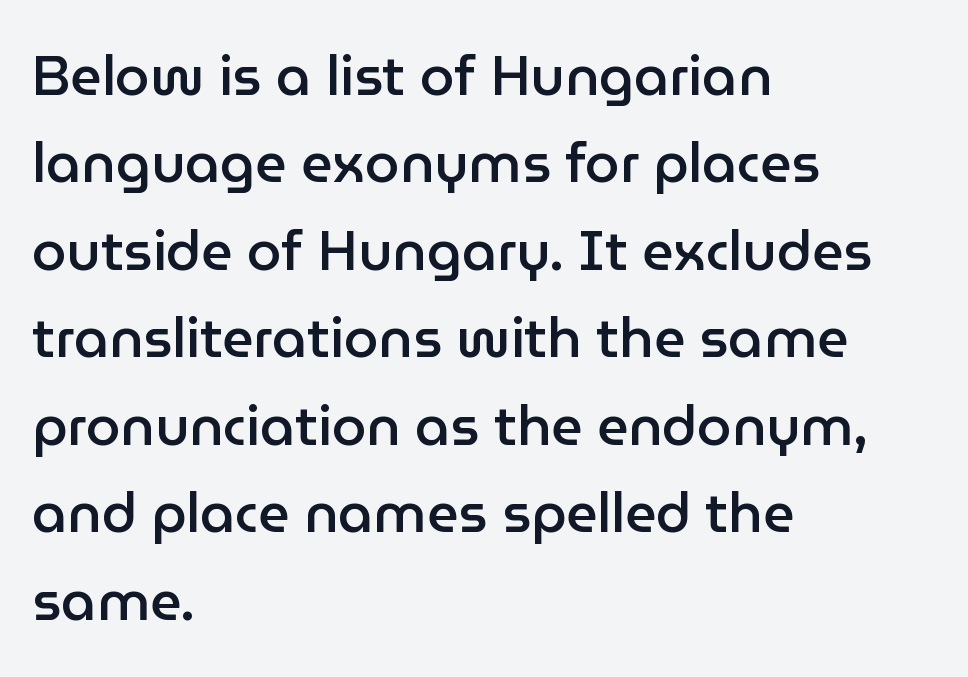
{"serif": "no", "italic": "no", "bold": "semi", "weight": "semibold", "width": "normal", "stroke_contrast": "low", "x_height": "medium", "monospaced": "no", "underline": "no", "align": "left", "line_spacing": "normal", "line_spacing_ratio": 1.59, "letter_spacing": "normal", "letter_spacing_em": 0.0, "glyph_px": 55}
